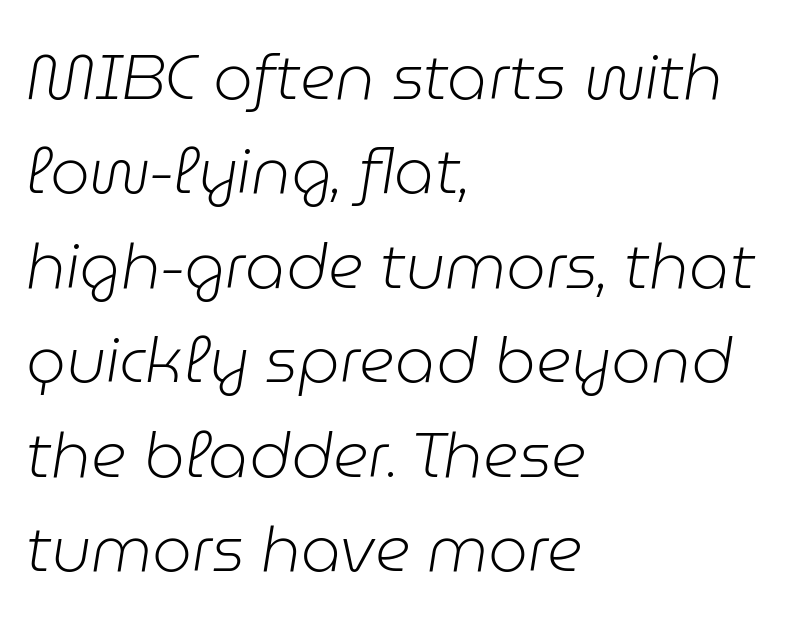
The image shows 63 px light type, italic (leaning right); set left-aligned, normal line spacing (1.5x), normal letter spacing, not underlined; low stroke contrast and a medium x-height.
